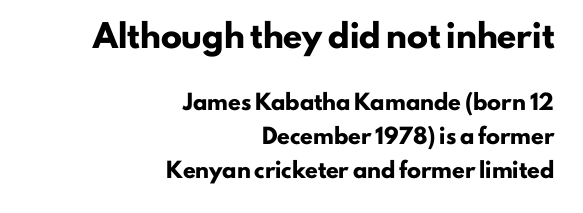
Q: Is the text bold? A: Yes.
Q: Is the text italic (slanted)? A: No, it is upright.
Q: Is the text underlined? A: No.
Q: How is the paragraph aligned? A: Right-aligned.
Q: Is the spacing between letters normal or unusually wide? A: Normal.
Q: Is the spacing between lines tight, normal or loose? A: Loose.
Q: Which block of text is set in a larger size, the first (top) or the second (bottom)? A: The first (top) one.
